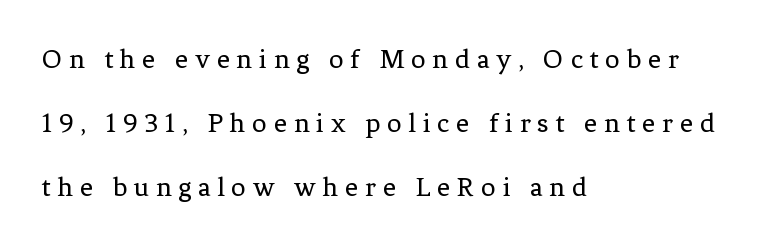
Q: Is the text bold? A: No.
Q: Is the text italic (slanted)? A: No, it is upright.
Q: Is the typeface a serif or a sans-serif typeface? A: Serif.
Q: Is the text underlined? A: No.
Q: How is the paragraph aligned? A: Left-aligned.
Q: Is the spacing between letters normal or unusually wide? A: Unusually wide.
Q: Is the spacing between lines tight, normal or loose? A: Loose.
Q: Width (condensed, normal, or wide)? A: Normal.
Q: Stroke contrast? A: Low.
Q: x-height? A: Medium.
Q: Monospaced? A: No.
